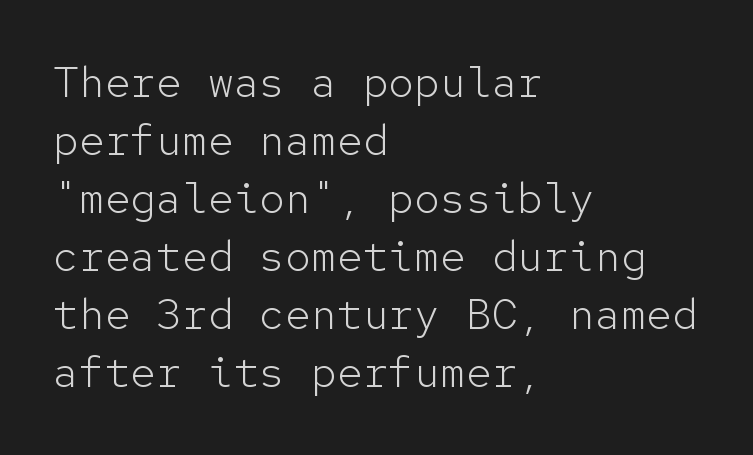
{"serif": "no", "italic": "no", "bold": "no", "weight": "light", "width": "normal", "stroke_contrast": "low", "x_height": "medium", "monospaced": "yes", "underline": "no", "align": "left", "line_spacing": "normal", "line_spacing_ratio": 1.35, "letter_spacing": "normal", "letter_spacing_em": 0.0, "glyph_px": 43}
